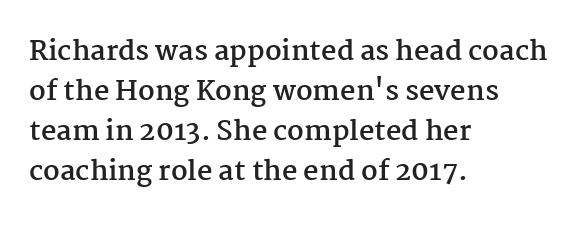
{"italic": "no", "bold": "yes", "underline": "no", "align": "left", "line_spacing": "normal", "line_spacing_ratio": 1.48, "letter_spacing": "normal", "letter_spacing_em": 0.0, "glyph_px": 27}
